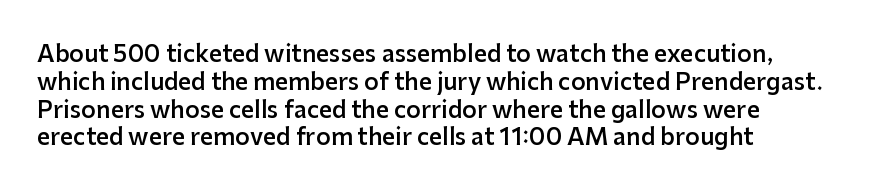
Q: Is the text bold? A: Semi-bold.
Q: Is the text italic (slanted)? A: No, it is upright.
Q: Is the text underlined? A: No.
Q: How is the paragraph aligned? A: Left-aligned.
Q: Is the spacing between letters normal or unusually wide? A: Normal.
